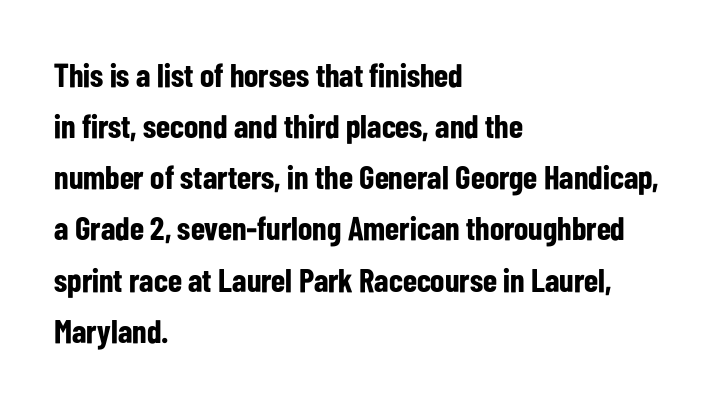
Q: Is the text bold? A: Yes.
Q: Is the text italic (slanted)? A: No, it is upright.
Q: Is the typeface a serif or a sans-serif typeface? A: Sans-serif.
Q: Is the text underlined? A: No.
Q: How is the paragraph aligned? A: Left-aligned.
Q: Is the spacing between letters normal or unusually wide? A: Normal.
Q: Is the spacing between lines tight, normal or loose? A: Normal.
Q: Width (condensed, normal, or wide)? A: Condensed.
Q: Stroke contrast? A: Low.
Q: x-height? A: Medium.
Q: Monospaced? A: No.
